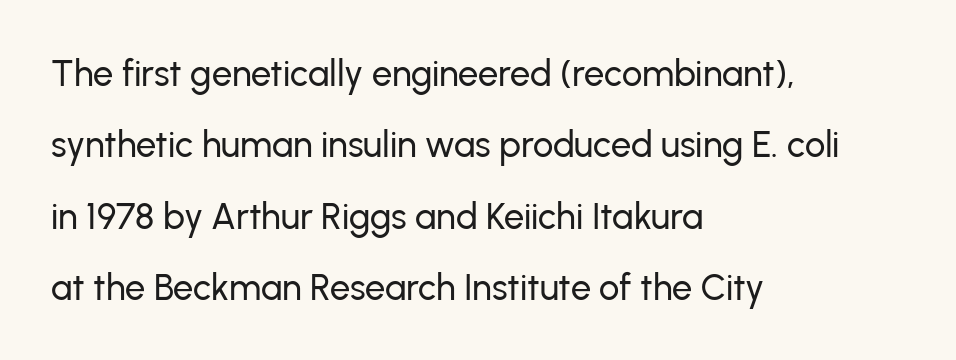
Q: Is the text italic (slanted)? A: No, it is upright.
Q: Is the typeface a serif or a sans-serif typeface? A: Sans-serif.
Q: Is the text underlined? A: No.
Q: How is the paragraph aligned? A: Left-aligned.
Q: Is the spacing between letters normal or unusually wide? A: Normal.
Q: Is the spacing between lines tight, normal or loose? A: Loose.
Q: Width (condensed, normal, or wide)? A: Normal.
Q: Stroke contrast? A: Low.
Q: x-height? A: Medium.
Q: Monospaced? A: No.
